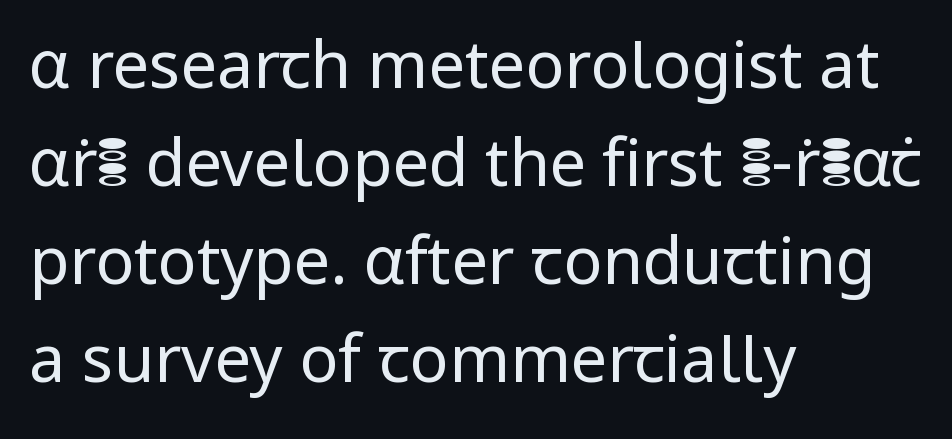
{"serif": "no", "italic": "no", "bold": "no", "weight": "regular", "width": "normal", "stroke_contrast": "low", "x_height": "medium", "monospaced": "no", "underline": "no", "align": "left", "line_spacing": "normal", "line_spacing_ratio": 1.51, "letter_spacing": "normal", "letter_spacing_em": 0.0, "glyph_px": 65}
